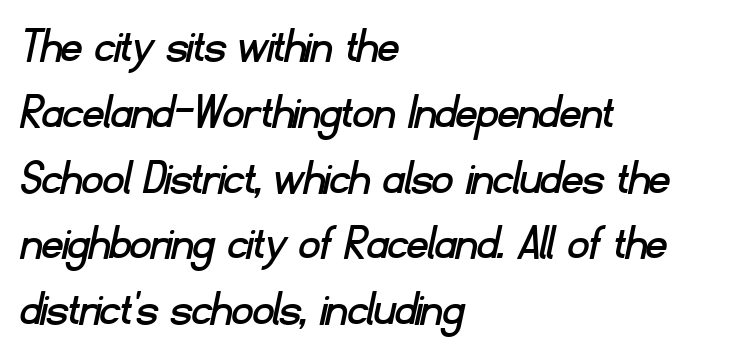
The image shows 51 px sans-serif type; set left-aligned, normal line spacing (1.29x), normal letter spacing, not underlined; low stroke contrast and a small x-height.
